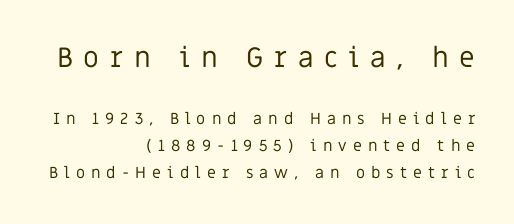
Type size steps down from the first block to the second. The characters display no serif detailing; their extremities are plain. One glance says typical: line gaps are just what's usual. Here the designer chose a conventional face with non-uniform glyph widths. Between one letter and the next there's a generous, obvious gap.
